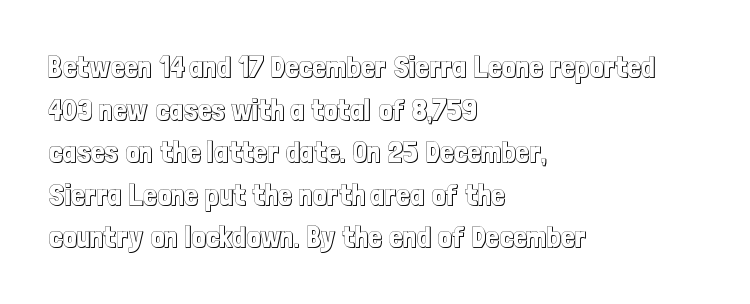
{"italic": "no", "width": "condensed", "x_height": "medium", "monospaced": "no", "underline": "no", "align": "left", "line_spacing": "normal", "line_spacing_ratio": 1.42, "letter_spacing": "normal", "letter_spacing_em": 0.0, "glyph_px": 30}
